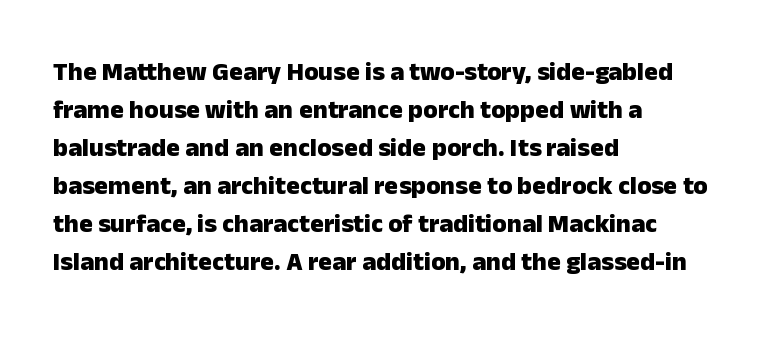
Horizontal alignment here is leftward, the default for most running prose. Nothing unusual about the tracking: characters are spaced as the font intends. Students, observe: this is what conventionally led text looks like. Does the lettering tilt? It doesn't — this is upright.
